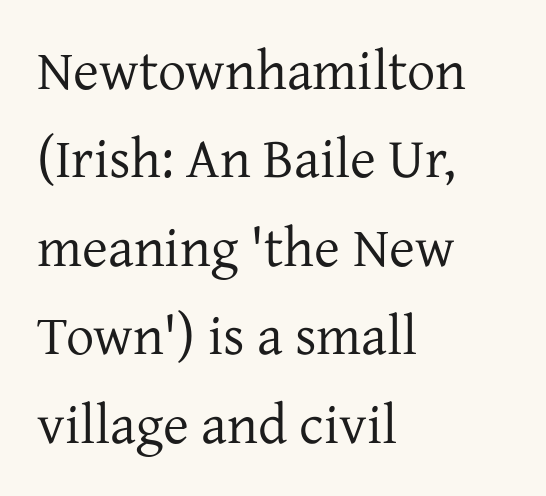
{"serif": "yes", "italic": "no", "bold": "no", "weight": "regular", "width": "normal", "stroke_contrast": "low", "x_height": "medium", "monospaced": "no", "underline": "no", "align": "left", "line_spacing": "normal", "line_spacing_ratio": 1.58, "letter_spacing": "normal", "letter_spacing_em": 0.0, "glyph_px": 56}
